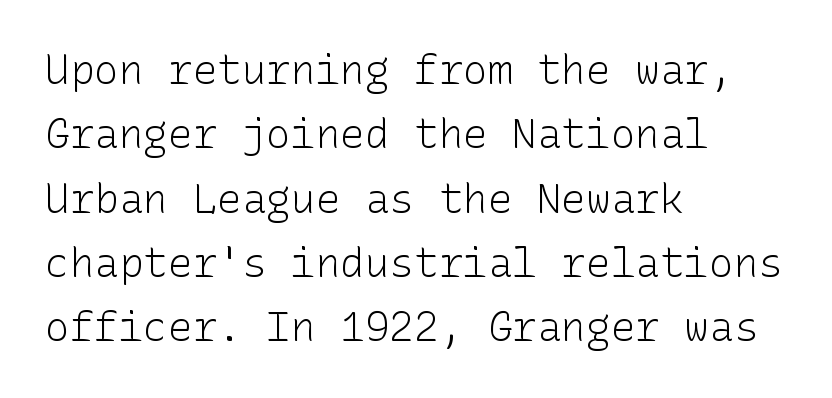
The image shows 41 px light sans-serif type, upright; set left-aligned, normal line spacing (1.57x), normal letter spacing, not underlined; low stroke contrast and a medium x-height.
